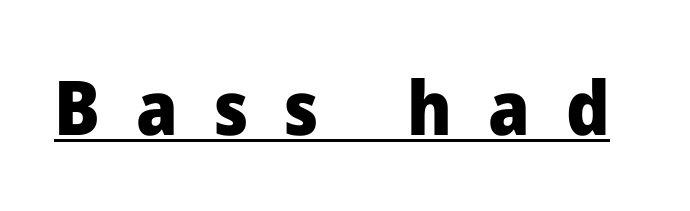
{"serif": "no", "italic": "no", "bold": "yes", "weight": "heavy", "width": "normal", "stroke_contrast": "low", "x_height": "medium", "monospaced": "no", "underline": "yes", "letter_spacing": "wide", "letter_spacing_em": 0.48, "glyph_px": 75}
